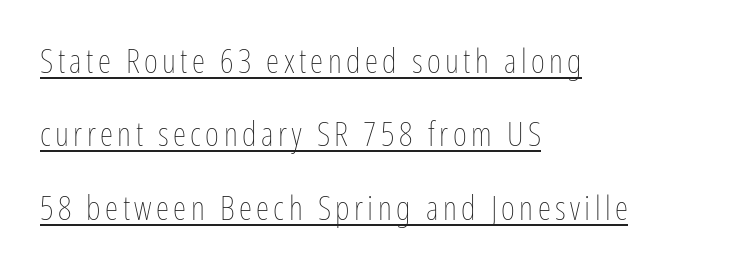
In terms of leading, this rendering errs on the spacious side. Every character sits straight up, as roman type does. The face looks like a standard text weight, possibly lighter. The face used here appears with an underline applied.
